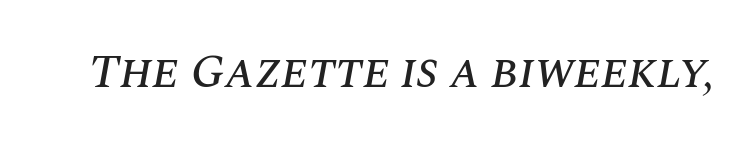
These lines are rendered in a variable-pitch font. This rendering leaves character spacing at its baseline value. Compared with ordinary roman type, these characters are visibly tilted. This rendering features lettering with no underline.
